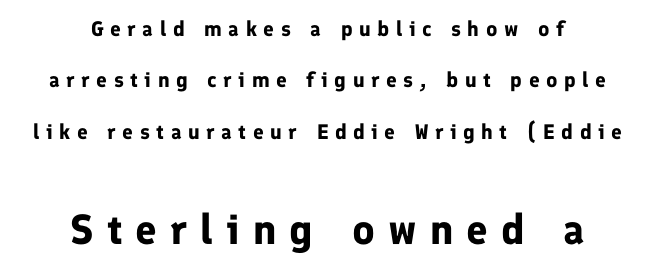
These lines have a slow, spaced-out rhythm from letter to letter. The letters stand straight up with perfectly vertical stems. This is heavy type, rendered in bold. Vertical spacing — loose. Nobody drew a line under any word here. Horizontal alignment here is central, giving a formal, balanced look.
